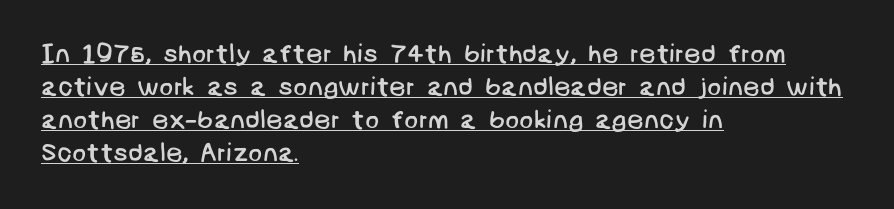
Q: Is the text bold? A: No.
Q: Is the text underlined? A: Yes.
Q: How is the paragraph aligned? A: Left-aligned.
Q: Is the spacing between letters normal or unusually wide? A: Normal.
Q: Is the spacing between lines tight, normal or loose? A: Normal.
